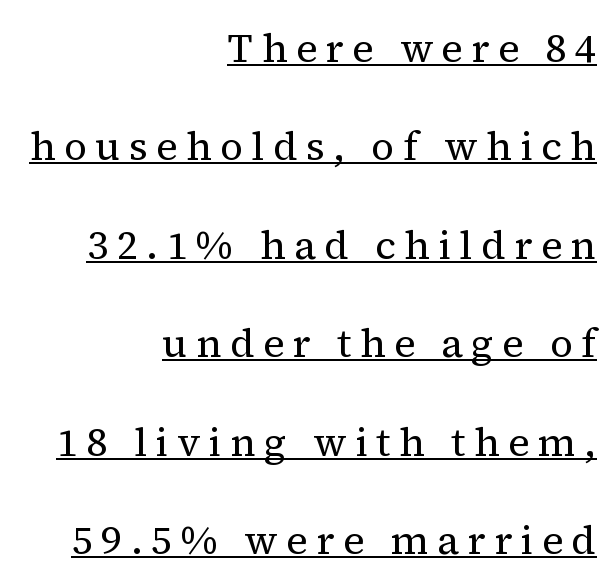
The image shows 40 px regular-weight serif type, upright; set right-aligned, loose line spacing (2.46x), unusually wide letter spacing (+0.21 em), underlined; medium stroke contrast and a medium x-height.
